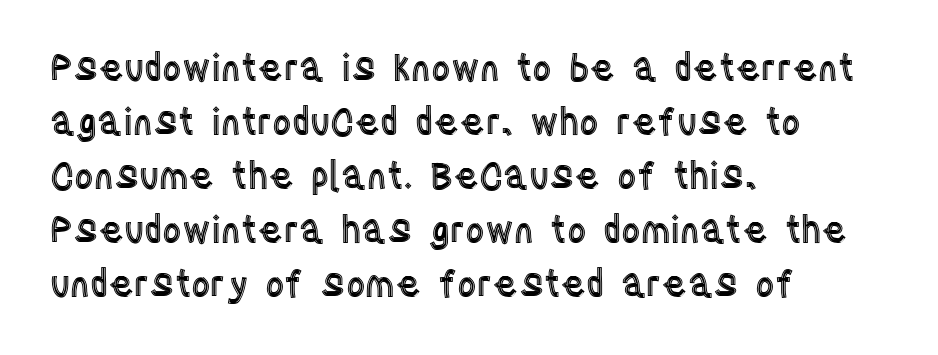
The image shows 37 px condensed type, upright; set left-aligned, normal line spacing (1.46x), normal letter spacing, not underlined; a large x-height.
